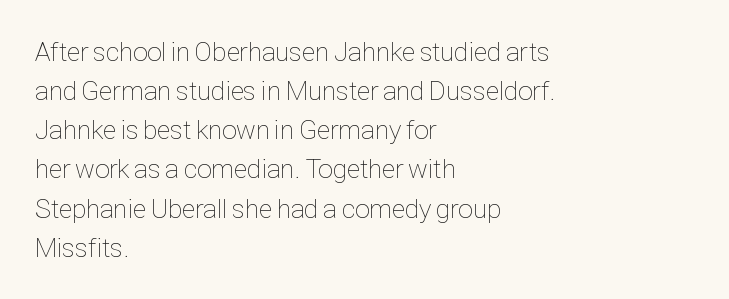
Q: Is the text bold? A: No.
Q: Is the text italic (slanted)? A: No, it is upright.
Q: Is the text underlined? A: No.
Q: How is the paragraph aligned? A: Left-aligned.
Q: Is the spacing between letters normal or unusually wide? A: Normal.
Q: Is the spacing between lines tight, normal or loose? A: Normal.
